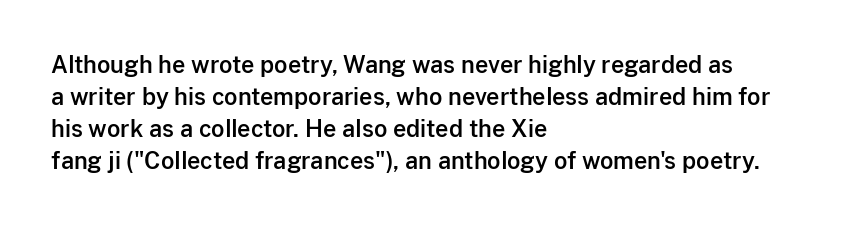
These lines are set flush left with a ragged right edge. Nope, not italic — everything's standing straight. Observe the ordinary spacing: letters are neighbours, not strangers. Vertically, the passage feels balanced, rows spaced as you'd expect. Has an underline been added? It has not.
